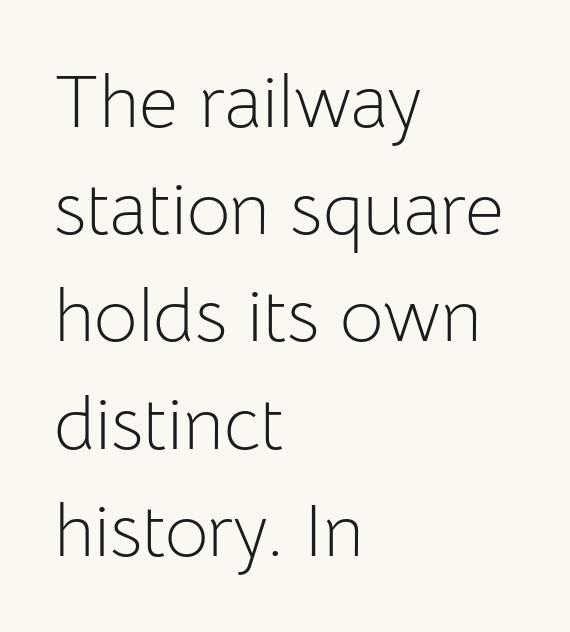
The image shows 75 px light sans-serif type, upright; set left-aligned, normal line spacing (1.43x), normal letter spacing, not underlined; low stroke contrast and a medium x-height.
